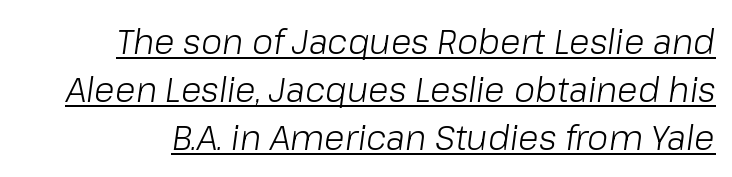
Slant detected: the letters are inclined. No extra tracking has been applied to these lines. Notice how a bar underscores the lettering throughout. If you measured baseline to baseline, you'd find a middling distance. Character widths vary here, with narrow letters taking less room than wide ones.
